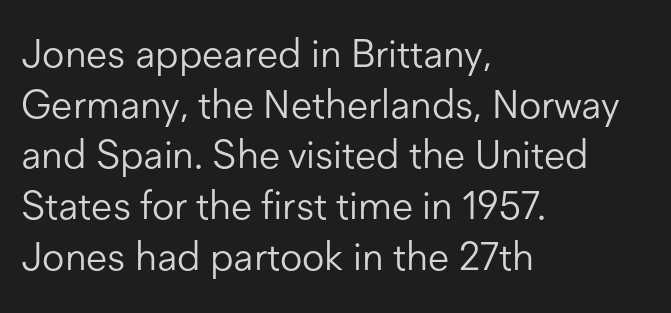
{"serif": "no", "italic": "no", "bold": "no", "weight": "light", "width": "normal", "stroke_contrast": "low", "x_height": "medium", "monospaced": "no", "underline": "no", "align": "left", "line_spacing": "normal", "line_spacing_ratio": 1.3, "letter_spacing": "normal", "letter_spacing_em": 0.0, "glyph_px": 39}
